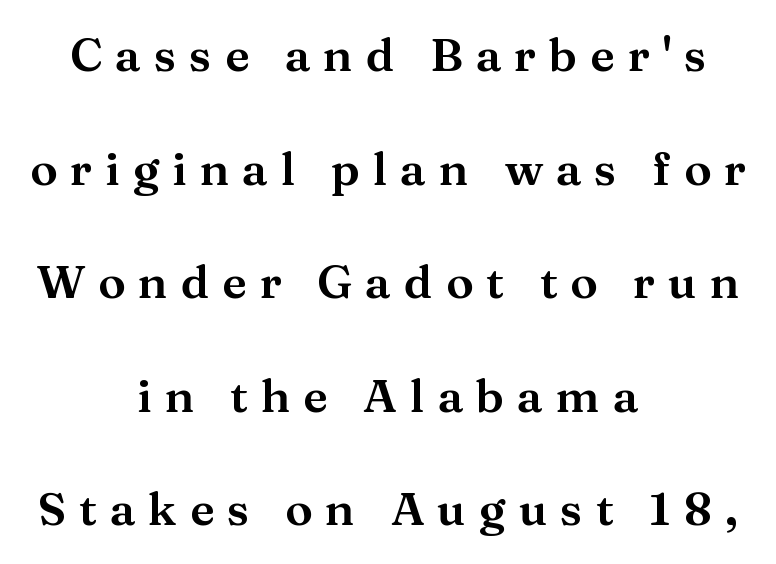
The image shows 46 px serif type, upright; set centered, loose line spacing (2.47x), unusually wide letter spacing (+0.28 em), not underlined; medium stroke contrast and a medium x-height.
